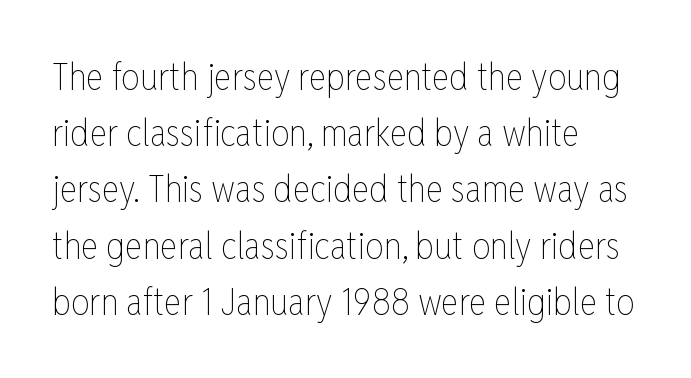
The image shows 37 px thin, condensed type, upright; set left-aligned, normal line spacing (1.52x), normal letter spacing, not underlined; low stroke contrast and a medium x-height.
